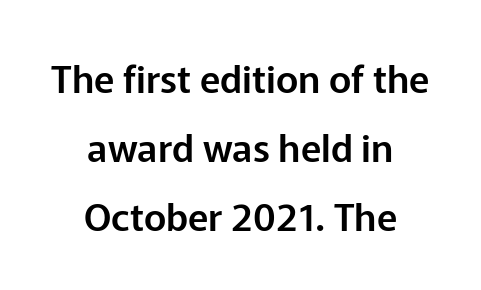
Q: Is the text italic (slanted)? A: No, it is upright.
Q: Is the typeface a serif or a sans-serif typeface? A: Sans-serif.
Q: Is the text underlined? A: No.
Q: How is the paragraph aligned? A: Centered.
Q: Is the spacing between letters normal or unusually wide? A: Normal.
Q: Width (condensed, normal, or wide)? A: Normal.
Q: Stroke contrast? A: Low.
Q: x-height? A: Medium.
Q: Monospaced? A: No.
